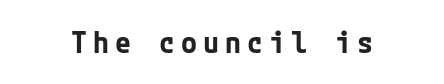
The image shows 29 px bold sans-serif type, upright; set unusually wide letter spacing (+0.21 em), not underlined; low stroke contrast and a medium x-height.
